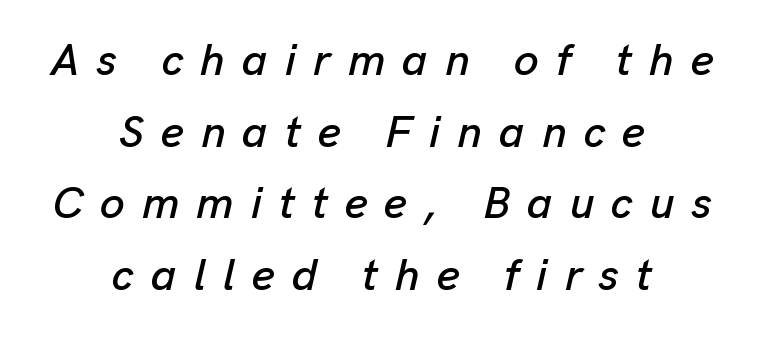
The image shows 44 px text type, italic (leaning right); set centered, normal line spacing (1.63x), unusually wide letter spacing (+0.39 em), not underlined; low stroke contrast and a medium x-height.
